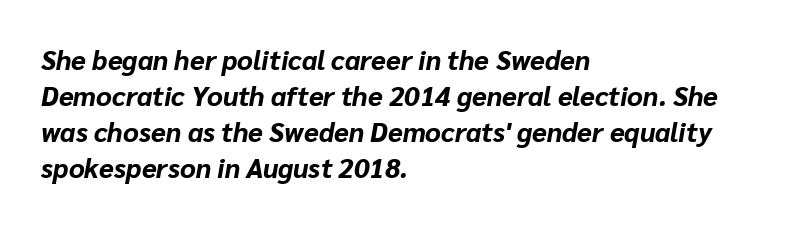
{"italic": "yes", "lean": "right", "slant_degrees": 10, "bold": "yes", "underline": "no", "align": "left", "line_spacing": "normal", "line_spacing_ratio": 1.33, "letter_spacing": "normal", "letter_spacing_em": 0.0, "glyph_px": 27}
